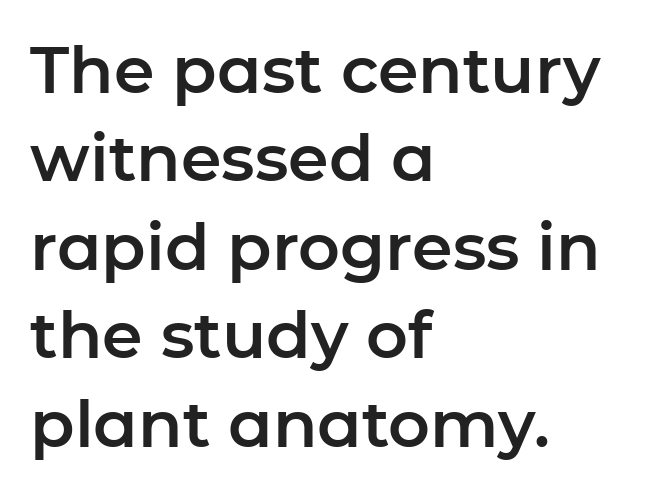
{"serif": "no", "italic": "no", "width": "normal", "stroke_contrast": "low", "x_height": "medium", "monospaced": "no", "underline": "no", "align": "left", "line_spacing": "normal", "line_spacing_ratio": 1.36, "letter_spacing": "normal", "letter_spacing_em": 0.0, "glyph_px": 65}
